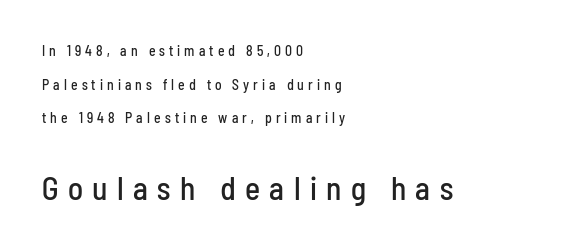
The image shows 32 px condensed sans-serif type, upright; set left-aligned, loose line spacing (2.4x), unusually wide letter spacing (+0.29 em), not underlined; the second (bottom) block is 2.29x larger; low stroke contrast and a medium x-height.
